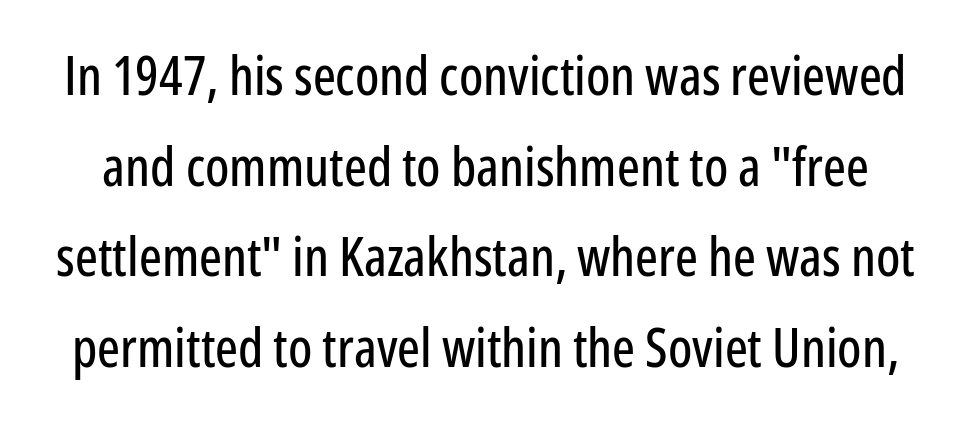
Vertically, the passage feels balanced, rows spaced as you'd expect. Is there any slant? The stems are plumb. Observe the absence of serifs on each vertical stroke in this sample. This rendering features lettering with no underline.
